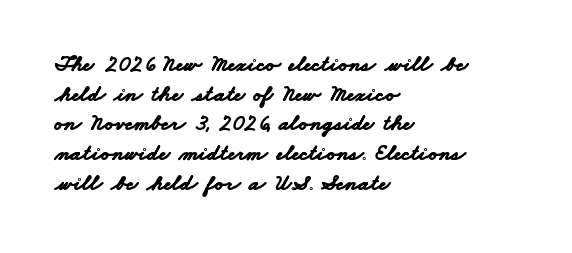
{"bold": "yes", "underline": "no", "align": "left", "line_spacing": "normal", "line_spacing_ratio": 1.29, "letter_spacing": "normal", "letter_spacing_em": 0.0, "glyph_px": 23}
